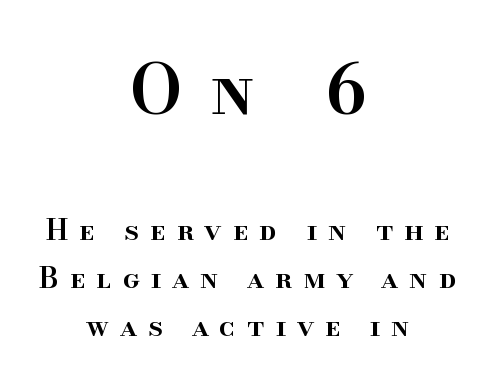
The image shows 69 px semibold serif type, upright; set centered, normal line spacing (1.7x), unusually wide letter spacing (+0.39 em), not underlined; the first (top) block is 2.46x larger; high stroke contrast and a small x-height.
